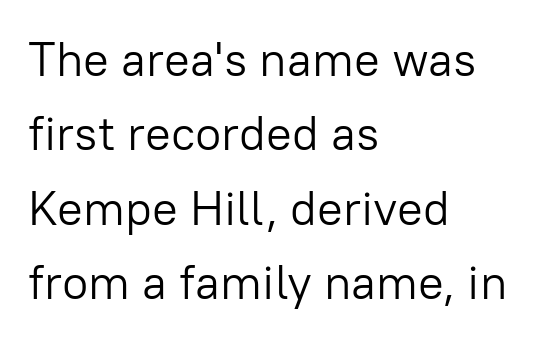
{"serif": "no", "italic": "no", "bold": "no", "weight": "light", "width": "normal", "stroke_contrast": "low", "x_height": "medium", "monospaced": "no", "underline": "no", "align": "left", "line_spacing": "normal", "line_spacing_ratio": 1.55, "letter_spacing": "normal", "letter_spacing_em": 0.0, "glyph_px": 48}
